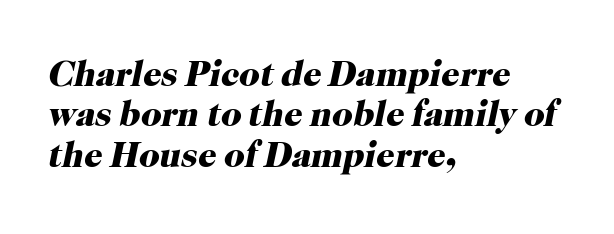
Q: Is the text bold? A: Yes.
Q: Is the text italic (slanted)? A: Yes, it leans right by about 12 degrees.
Q: Is the typeface a serif or a sans-serif typeface? A: Serif.
Q: Is the text underlined? A: No.
Q: How is the paragraph aligned? A: Left-aligned.
Q: Is the spacing between letters normal or unusually wide? A: Normal.
Q: Is the spacing between lines tight, normal or loose? A: Tight.
Q: Width (condensed, normal, or wide)? A: Normal.
Q: Stroke contrast? A: High.
Q: x-height? A: Medium.
Q: Monospaced? A: No.
